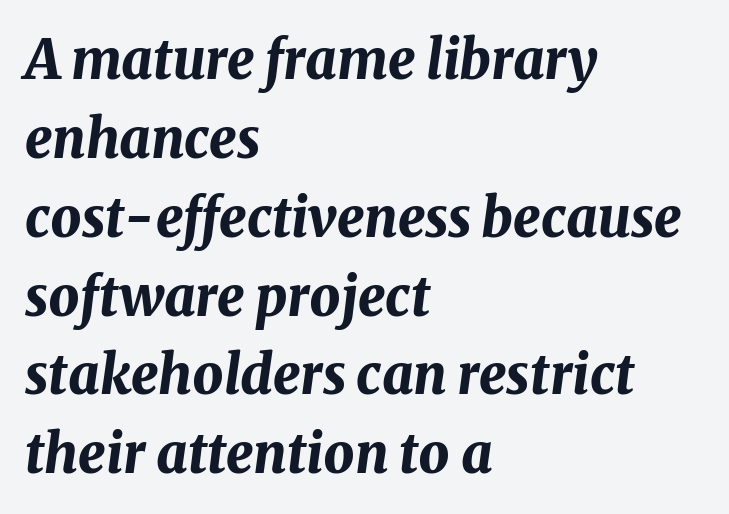
The image shows 54 px bold type, italic (leaning right); set left-aligned, normal line spacing (1.46x), normal letter spacing, not underlined; medium stroke contrast and a medium x-height.
